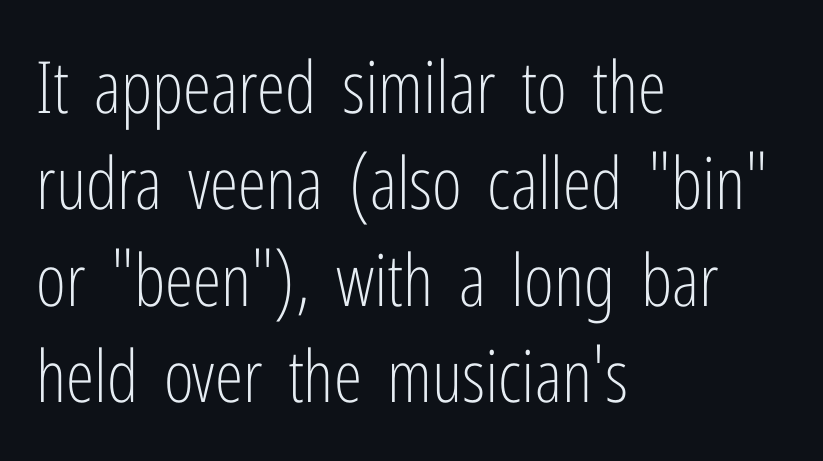
Q: Is the text bold? A: No.
Q: Is the text italic (slanted)? A: No, it is upright.
Q: Is the typeface a serif or a sans-serif typeface? A: Sans-serif.
Q: Is the text underlined? A: No.
Q: How is the paragraph aligned? A: Left-aligned.
Q: Is the spacing between letters normal or unusually wide? A: Normal.
Q: Is the spacing between lines tight, normal or loose? A: Normal.
Q: Width (condensed, normal, or wide)? A: Condensed.
Q: Stroke contrast? A: Low.
Q: x-height? A: Medium.
Q: Monospaced? A: No.
